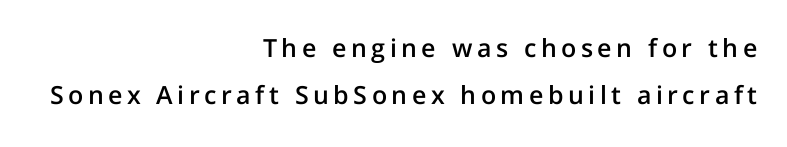
Semibold letterforms, between regular and bold. Underline: absent. The lines are quadded right. Ordinary non-slanted type is in use.
